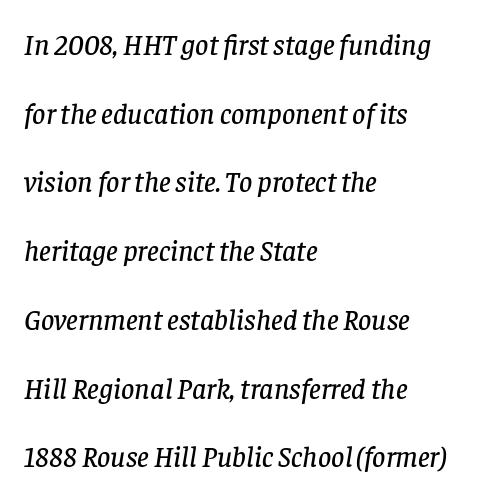
The image shows 29 px serif type, italic (leaning right); set left-aligned, loose line spacing (2.37x), normal letter spacing, not underlined; low stroke contrast and a large x-height.
